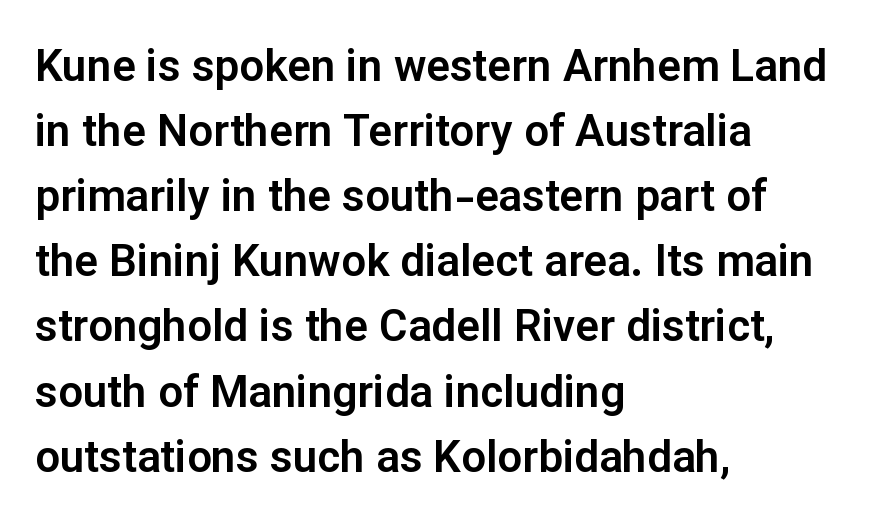
Q: Is the text italic (slanted)? A: No, it is upright.
Q: Is the typeface a serif or a sans-serif typeface? A: Sans-serif.
Q: Is the text underlined? A: No.
Q: How is the paragraph aligned? A: Left-aligned.
Q: Is the spacing between letters normal or unusually wide? A: Normal.
Q: Is the spacing between lines tight, normal or loose? A: Normal.
Q: Width (condensed, normal, or wide)? A: Normal.
Q: Stroke contrast? A: Low.
Q: x-height? A: Medium.
Q: Monospaced? A: No.
